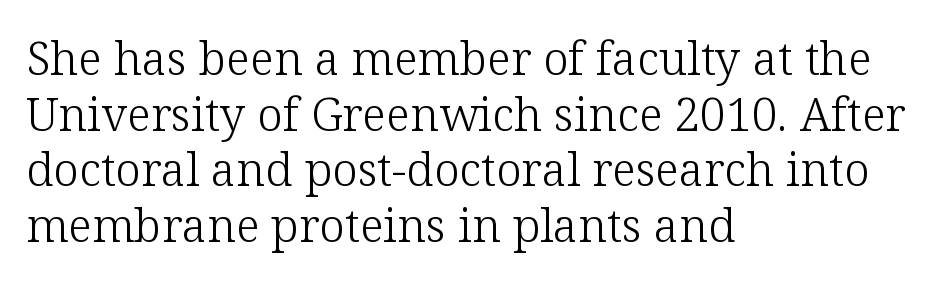
Q: Is the text bold? A: No.
Q: Is the text italic (slanted)? A: No, it is upright.
Q: Is the typeface a serif or a sans-serif typeface? A: Serif.
Q: Is the text underlined? A: No.
Q: How is the paragraph aligned? A: Left-aligned.
Q: Is the spacing between letters normal or unusually wide? A: Normal.
Q: Width (condensed, normal, or wide)? A: Normal.
Q: Stroke contrast? A: Low.
Q: x-height? A: Medium.
Q: Monospaced? A: No.
